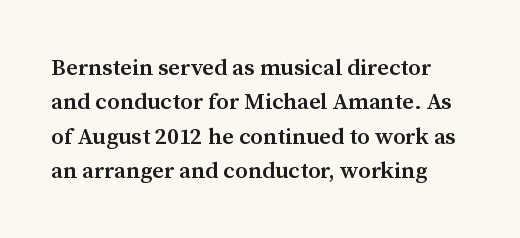
The sample has been set in demibold, a notch under bold. Students, observe: this is what conventionally led text looks like. All the whitespace from short lines collects on the right. Descenders are the only things crossing below the line.
